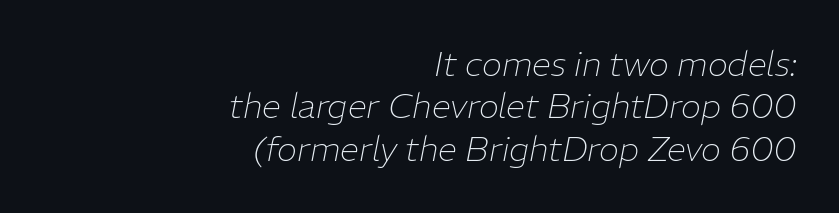
{"italic": "yes", "lean": "right", "slant_degrees": 11, "bold": "no", "weight": "thin", "width": "normal", "stroke_contrast": "low", "x_height": "medium", "monospaced": "no", "underline": "no", "align": "right", "line_spacing": "normal", "line_spacing_ratio": 1.25, "letter_spacing": "normal", "letter_spacing_em": 0.0, "glyph_px": 34}
